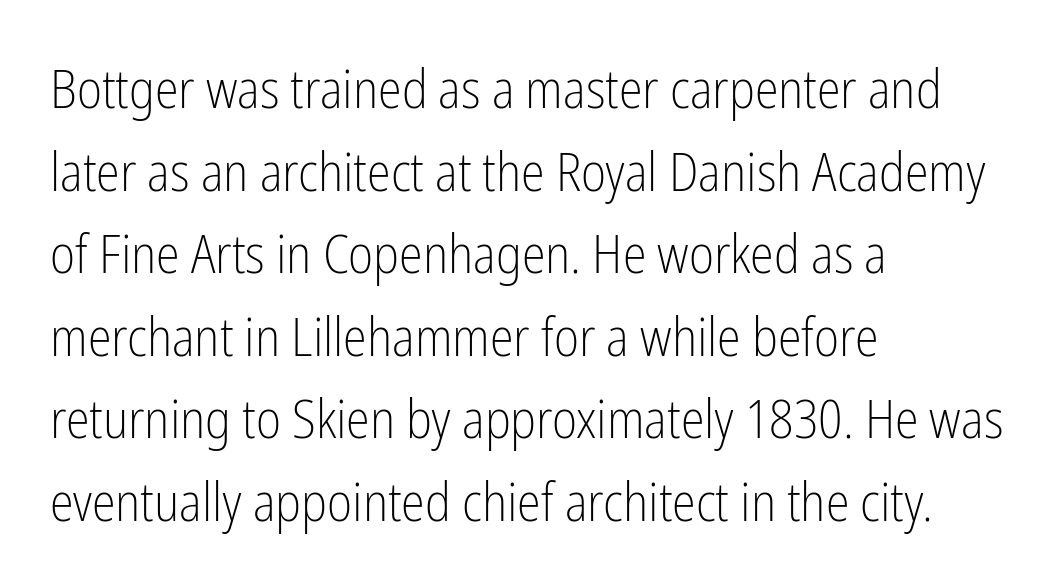
{"serif": "no", "italic": "no", "bold": "no", "weight": "light", "width": "condensed", "stroke_contrast": "low", "x_height": "medium", "monospaced": "no", "underline": "no", "align": "left", "line_spacing": "normal", "line_spacing_ratio": 1.53, "letter_spacing": "normal", "letter_spacing_em": 0.0, "glyph_px": 54}
